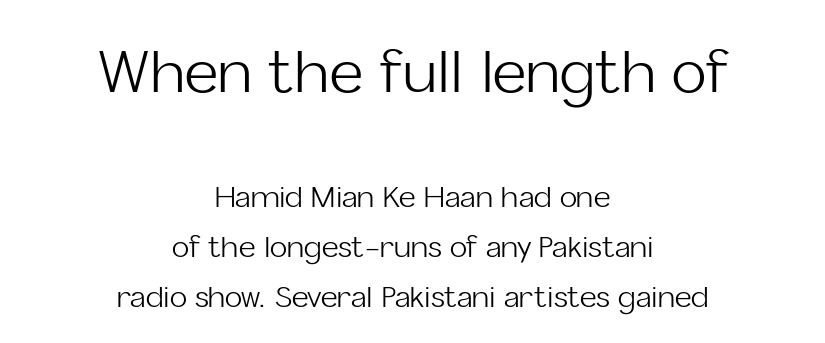
The image shows 58 px light sans-serif type, upright; set centered, line spacing 1.73x, normal letter spacing, not underlined; the first (top) block is 2.0x larger; low stroke contrast and a medium x-height.
